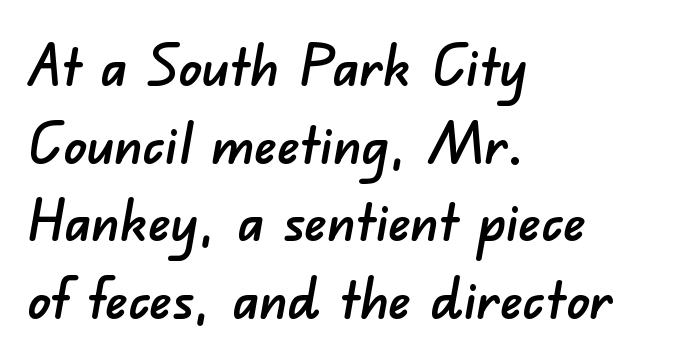
Q: Is the typeface a serif or a sans-serif typeface? A: Sans-serif.
Q: Is the text underlined? A: No.
Q: How is the paragraph aligned? A: Left-aligned.
Q: Is the spacing between letters normal or unusually wide? A: Normal.
Q: Is the spacing between lines tight, normal or loose? A: Normal.
Q: Width (condensed, normal, or wide)? A: Normal.
Q: Stroke contrast? A: Low.
Q: x-height? A: Small.
Q: Monospaced? A: No.
